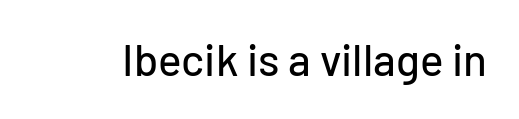
The image shows 44 px sans-serif type, upright; set normal letter spacing, not underlined; low stroke contrast and a medium x-height.
